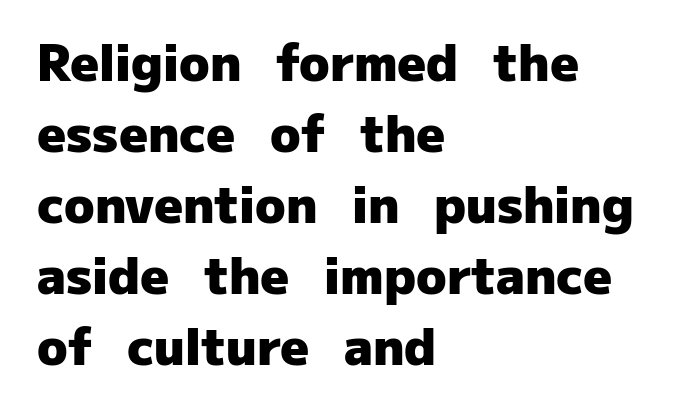
The zone under the glyphs is completely vacant. Words appear dense and cohesive because spacing is normal. The rendering shows plain stroke endings on the letterforms — a sans-serif design. The leading is moderate, giving the passage an even texture. Looks like regular typesetting: each glyph gets only the width it needs.
